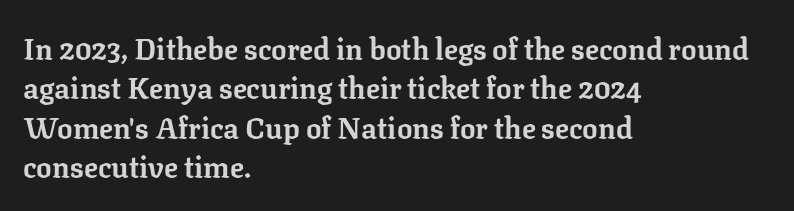
The image shows 29 px bold serif type, upright; set left-aligned, normal line spacing (1.36x), normal letter spacing, not underlined; low stroke contrast and a medium x-height.
